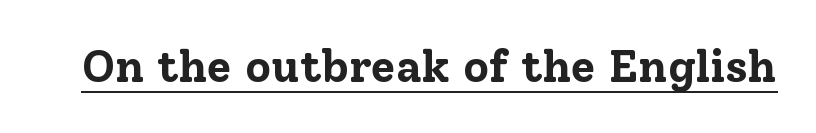
The typesetter has applied underlining to the passage shown. Posture: vertical. This rendering employs a face with finishing strokes, i.e., a serif. The font is running at its bold setting.
